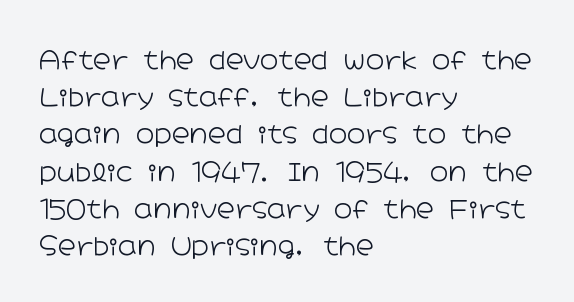
Each new line begins a customary step beneath the previous one. In CSS terms this would be text-align: left. Every character sits straight up, as roman type does. Inter-character spacing is left at the font's built-in metrics.
